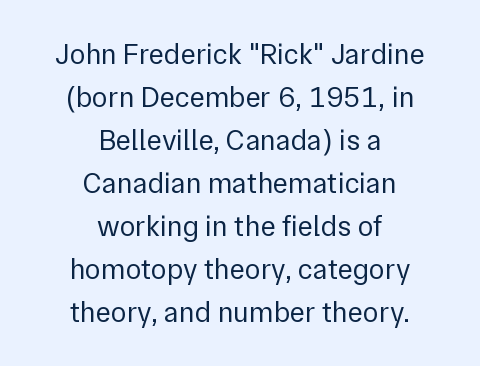
Horizontal alignment here is central, giving a formal, balanced look. The rows are spaced the way most documents space them. A typesetter would call this proportional, since set widths differ per character. Caption: face not bold, strokes unweighted. If you drew a line through each stem, it would be perfectly vertical.
